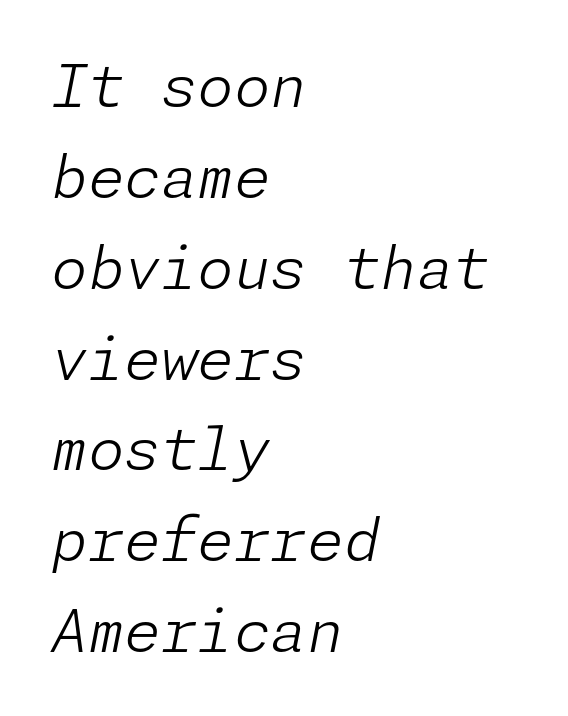
{"italic": "yes", "lean": "right", "slant_degrees": 11, "bold": "no", "weight": "light", "width": "normal", "stroke_contrast": "low", "x_height": "medium", "underline": "no", "align": "left", "line_spacing": "normal", "line_spacing_ratio": 1.54, "letter_spacing": "normal", "letter_spacing_em": 0.0, "glyph_px": 59}
